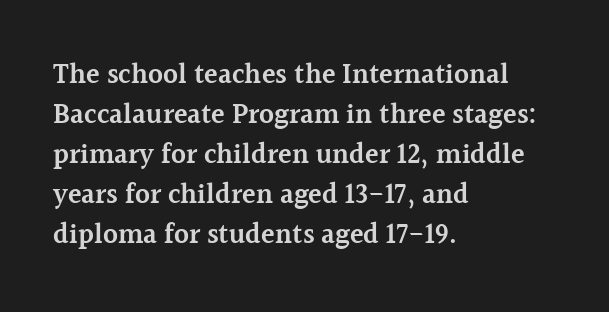
The rendering uses a moderate line-height, typical for paragraphs. The area under the type is left untouched. Notice how the stems are strictly vertical — no italics here. The lines are quadded left. This sample uses plain, unmodified letter spacing.
